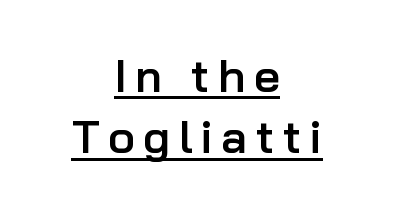
Notice how the passage keeps no hard edge, just a central spine. Ascenders rise straight up at ninety degrees. In terms of letterform style, serifs are entirely absent. Firm but not heavy-handed strokes: this text is semibold. Has an underline been added? It has. Whoever set this chose a conventional vertical rhythm.
